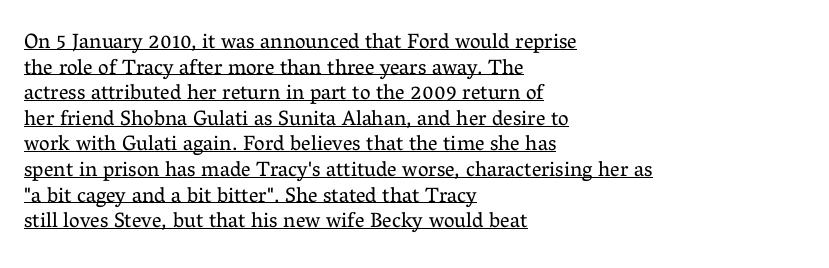
Q: Is the text bold? A: No.
Q: Is the text italic (slanted)? A: No, it is upright.
Q: Is the text underlined? A: Yes.
Q: How is the paragraph aligned? A: Left-aligned.
Q: Is the spacing between letters normal or unusually wide? A: Normal.
